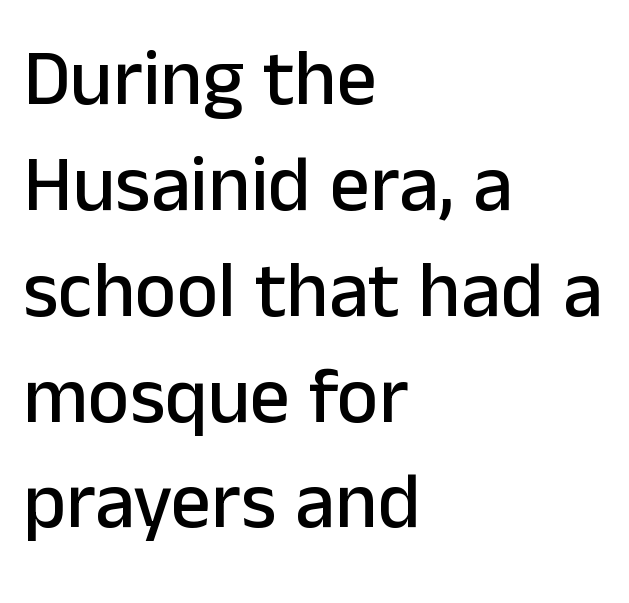
This block has exactly the height ordinary leading produces. Do the characters align in a grid? No, the font is proportional. Is there any slant? The stems are plumb. Decoration check: the copy has no underline. What stands out about the letter spacing? Nothing — it is the standard amount. Where is the straight margin? On the left.
